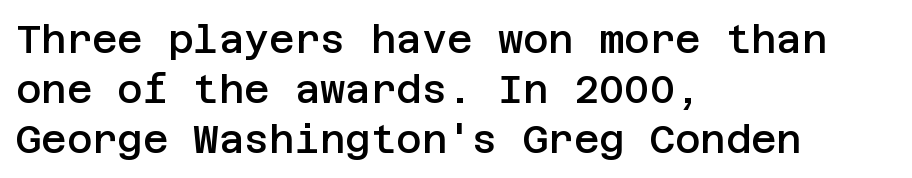
The image shows 39 px semibold sans-serif type, upright; set left-aligned, normal line spacing (1.28x), normal letter spacing, not underlined; low stroke contrast and a large x-height.
